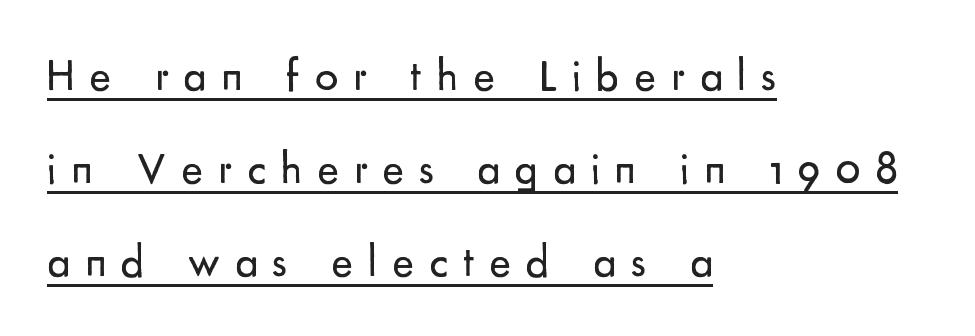
The image shows 46 px regular-weight sans-serif type, upright; set left-aligned, loose line spacing (2.02x), unusually wide letter spacing (+0.32 em), underlined; low stroke contrast and a small x-height.
